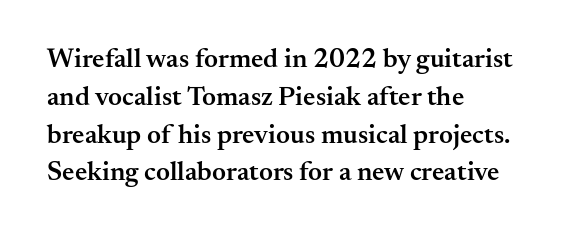
The image shows 27 px text type, upright; set left-aligned, normal line spacing (1.4x), normal letter spacing, not underlined.
